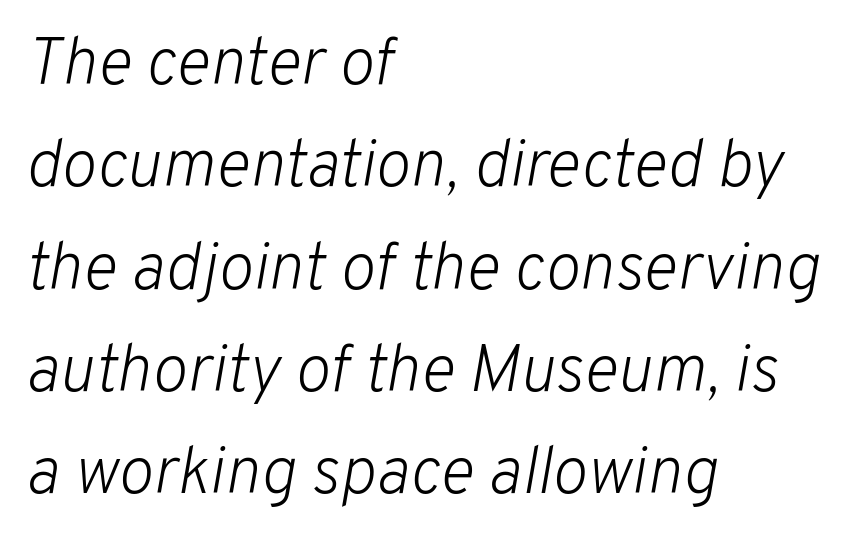
Tall strokes in this sample are angled rather than plumb. Letters have the restrained weight of plain body copy at most. Default kerning and tracking; the words read as compact shapes. The passage shown is not underscored anywhere.
